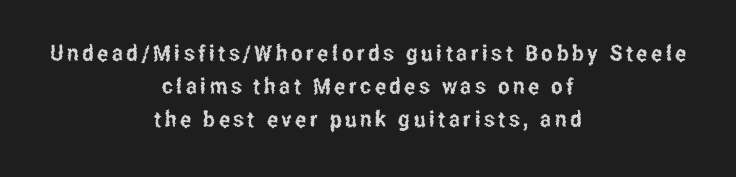
The image shows 22 px text type, upright; set centered, normal line spacing (1.5x), not underlined.
